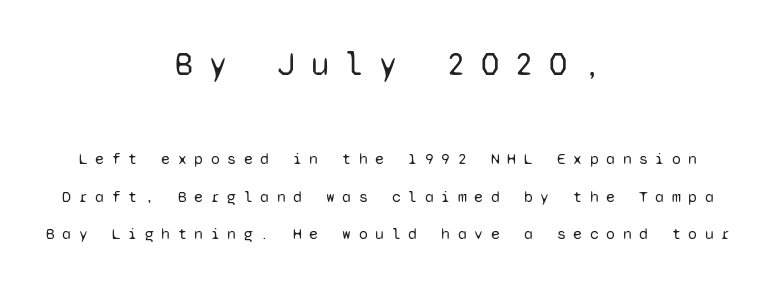
{"serif": "no", "italic": "no", "bold": "no", "weight": "regular", "width": "normal", "stroke_contrast": "low", "x_height": "medium", "monospaced": "yes", "underline": "no", "align": "center", "line_spacing": "loose", "line_spacing_ratio": 2.37, "letter_spacing": "wide", "letter_spacing_em": 0.48, "larger_block": "first", "size_ratio": 2.06, "glyph_px": 33}
